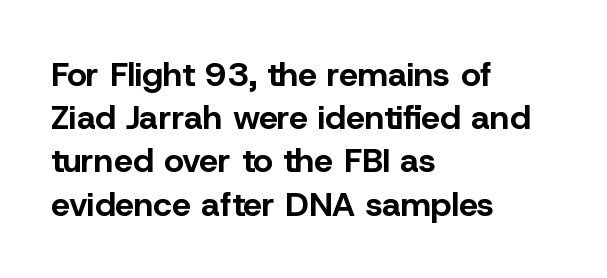
The image shows 34 px bold sans-serif type, upright; set left-aligned, normal line spacing (1.27x), normal letter spacing, not underlined; low stroke contrast and a medium x-height.
